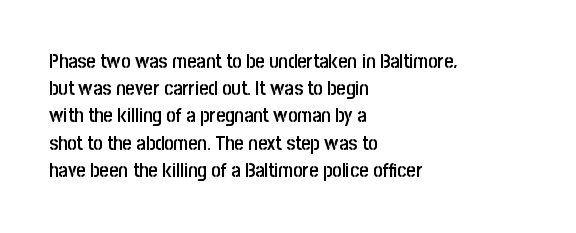
Normally led — the rows are evenly, conventionally spaced. The baseline area is clear. The passage shown is semibold, sitting just below true bold. Style check: upright.
